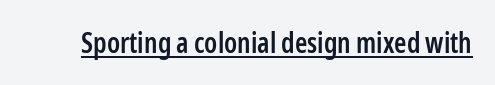
The image shows 28 px semibold, condensed sans-serif type, upright; set normal letter spacing, underlined; low stroke contrast and a medium x-height.
